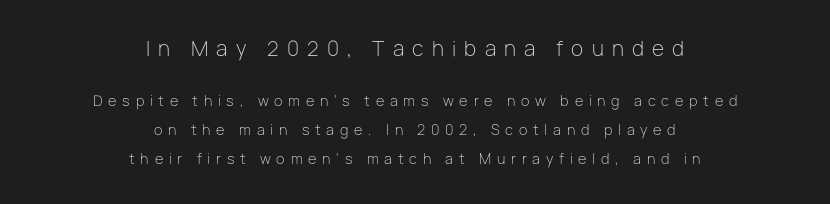
The image shows 20 px text type, upright; set centered, loose line spacing (2.07x), unusually wide letter spacing (+0.41 em), not underlined; the first (top) block is 1.43x larger.
